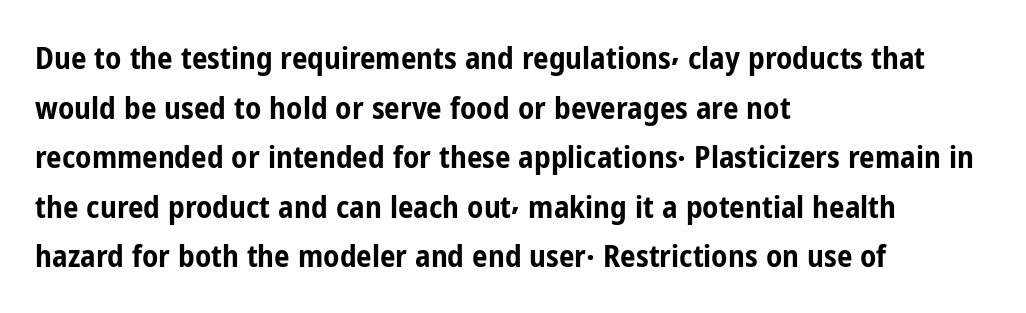
Look at the bottom of the vertical strokes: they stop flat, with no serifs. No italicization has been applied; the sample stays upright. A student would call this left alignment; a typographer would say flush left, rag right. Line spacing here is normal. Decoration check: the copy has no underline.
